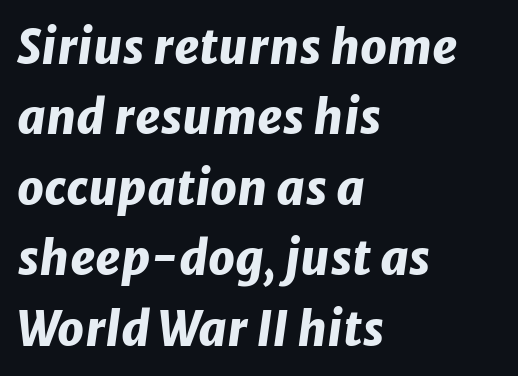
Q: Is the text bold? A: Yes.
Q: Is the text italic (slanted)? A: Yes, it leans right by about 8 degrees.
Q: Is the text underlined? A: No.
Q: How is the paragraph aligned? A: Left-aligned.
Q: Is the spacing between letters normal or unusually wide? A: Normal.
Q: Is the spacing between lines tight, normal or loose? A: Normal.
Q: Width (condensed, normal, or wide)? A: Normal.
Q: Stroke contrast? A: Low.
Q: x-height? A: Medium.
Q: Monospaced? A: No.
